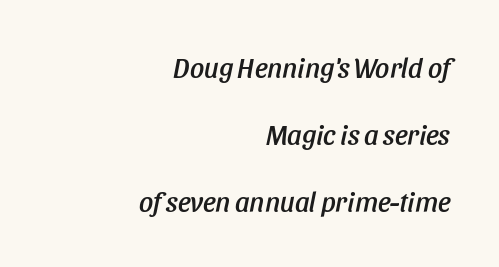
Glyph-to-glyph distance matches everyday printed text. Compared with typical paragraphs, the rows here are farther apart. These lines were composed using italics. The gap between lines stays unmarked. This rendering uses right alignment, leaving the left contour irregular. Think of a printed novel: that variable character pitch is what you see here.
